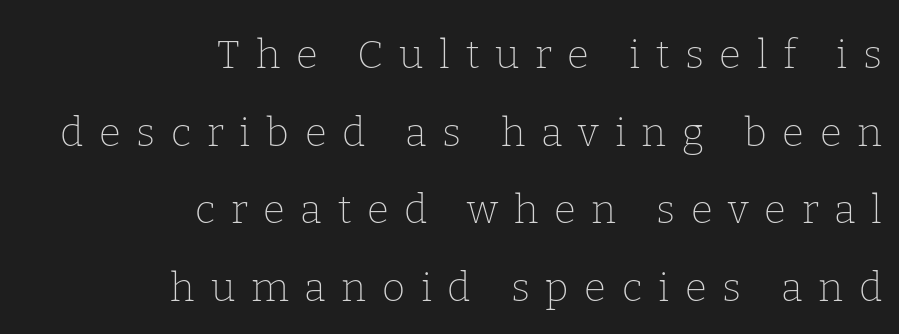
A light-to-regular cut is what we see here. Each new line begins a long way beneath the previous one. Underline: absent. A typesetter would call this proportional, since set widths differ per character. When letters stand straight like this, we call the style roman or upright. The text was rendered using a seriffed face with decorative stroke endings.
